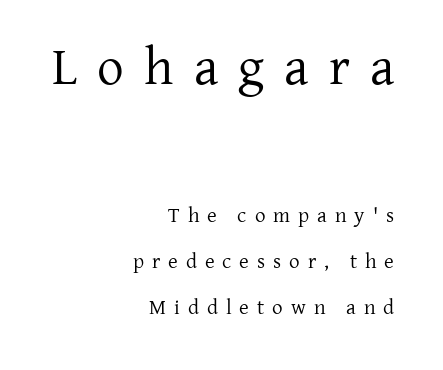
The image shows 53 px regular-weight serif type, upright; set right-aligned, loose line spacing (2.2x), unusually wide letter spacing (+0.38 em), not underlined; the first (top) block is 2.52x larger; low stroke contrast and a medium x-height.
